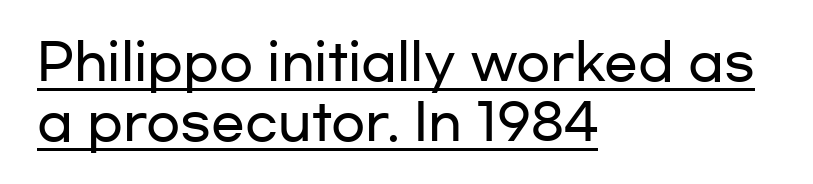
{"serif": "no", "italic": "no", "width": "wide", "stroke_contrast": "low", "x_height": "medium", "monospaced": "no", "underline": "yes", "align": "left", "line_spacing_ratio": 1.2, "letter_spacing": "normal", "letter_spacing_em": 0.0, "glyph_px": 50}
